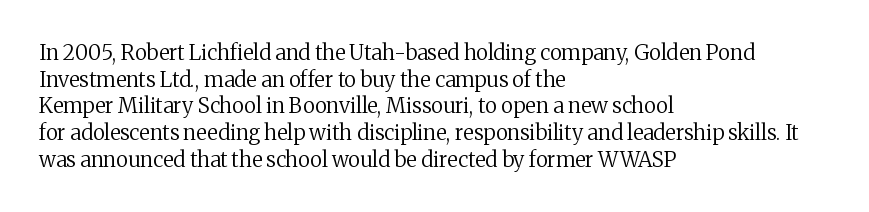
Summary of weight: not heavy and not bold. The vertical gap from one line to the next is medium. The type is set solid horizontally, with unmodified tracking. No italicization has been applied; the sample stays upright. The paragraph shown leans on its left margin. The gap between lines stays unmarked.
